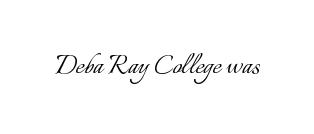
{"bold": "no", "weight": "light", "width": "normal", "stroke_contrast": "low", "x_height": "small", "monospaced": "no", "underline": "no", "letter_spacing": "normal", "letter_spacing_em": 0.0, "glyph_px": 33}
